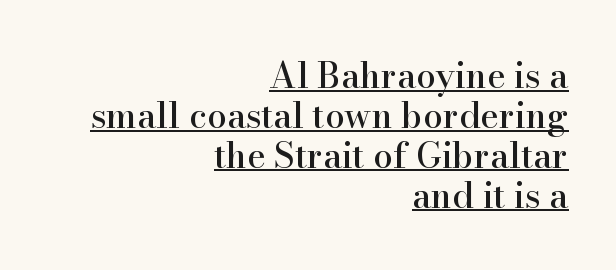
Typographically, this falls in the serif category. Line ends are locked; line starts wander. The gaps between neighbouring characters are ordinary and unremarkable. Here the designer chose a conventional face with non-uniform glyph widths. This rendering features underlined lettering. Style check: upright.
